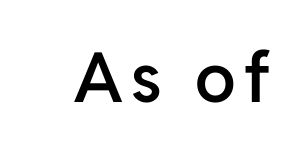
Q: Is the text bold? A: Semi-bold.
Q: Is the text italic (slanted)? A: No, it is upright.
Q: Is the typeface a serif or a sans-serif typeface? A: Sans-serif.
Q: Is the text underlined? A: No.
Q: Width (condensed, normal, or wide)? A: Normal.
Q: Stroke contrast? A: Low.
Q: x-height? A: Medium.
Q: Monospaced? A: No.
